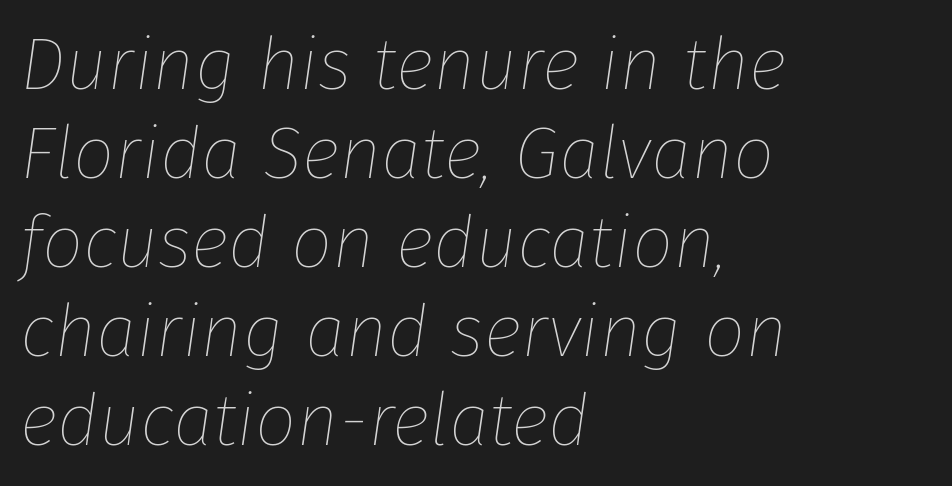
No letter is thick-stroked: the sample isn't bold. The type is set solid horizontally, with unmodified tracking. The passage shown is typed in a proportional face where columns would drift. The words here are not underlined. The paragraph shown leans on its left margin. A typesetter would mark this as italic.
